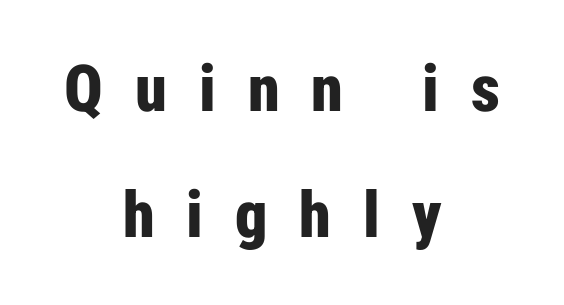
The paragraph shown floats in the horizontal middle. Caption: bold face, heavy strokes. Unlike a traditional serif, this face leaves its strokes unadorned. These lines stand farther apart than default settings would place them.
